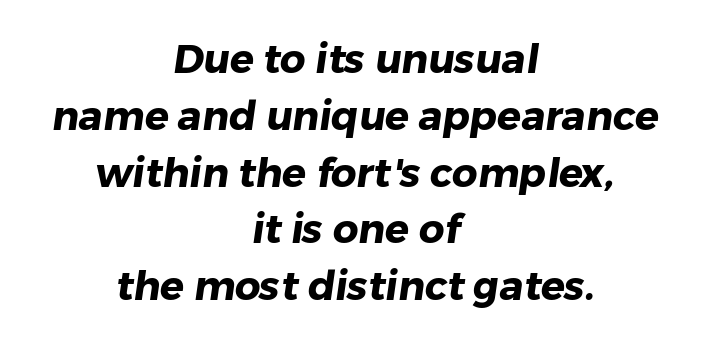
{"serif": "no", "bold": "yes", "weight": "heavy", "width": "normal", "stroke_contrast": "low", "x_height": "medium", "monospaced": "no", "underline": "no", "align": "center", "line_spacing": "normal", "line_spacing_ratio": 1.42, "letter_spacing": "normal", "letter_spacing_em": 0.0, "glyph_px": 40}
